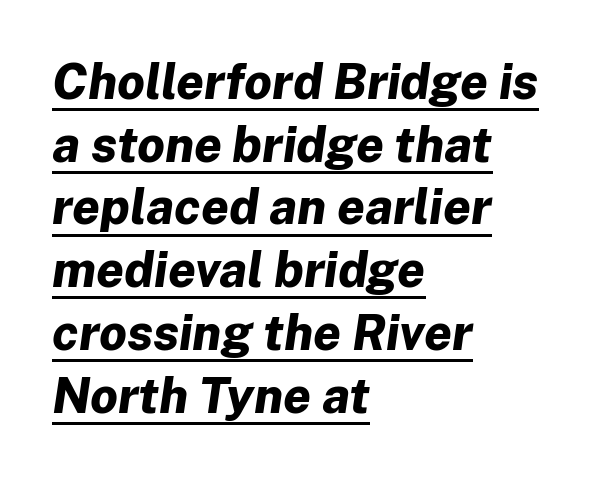
{"italic": "yes", "lean": "right", "slant_degrees": 8, "bold": "yes", "weight": "bold", "width": "normal", "stroke_contrast": "low", "x_height": "medium", "monospaced": "no", "underline": "yes", "align": "left", "line_spacing": "normal", "line_spacing_ratio": 1.28, "letter_spacing": "normal", "letter_spacing_em": 0.0, "glyph_px": 49}
